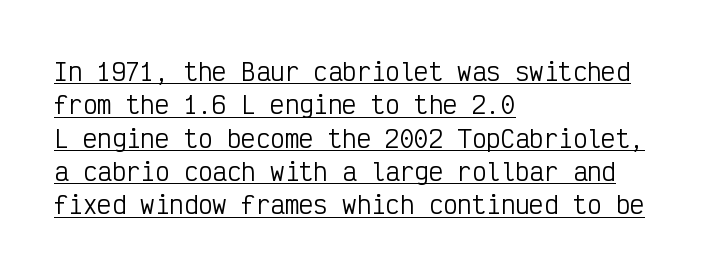
The image shows 24 px text type, upright; set left-aligned, normal line spacing (1.39x), normal letter spacing, underlined.
